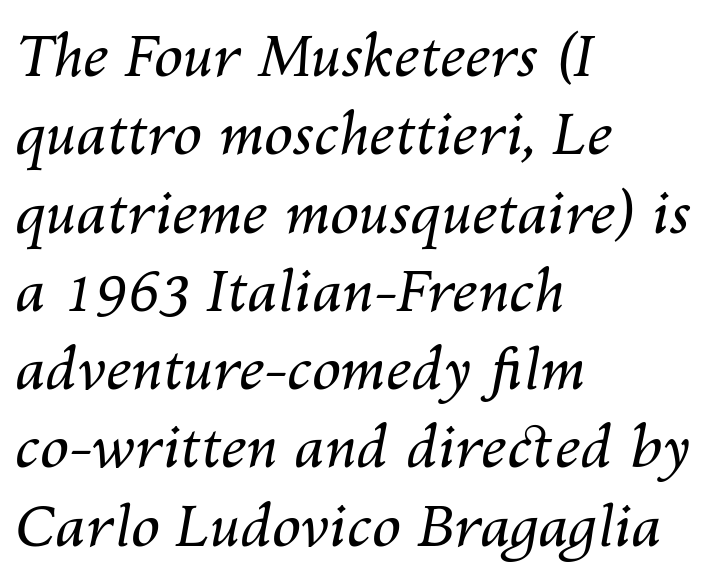
Q: Is the text bold? A: No.
Q: Is the text italic (slanted)? A: Yes, it leans right by about 10 degrees.
Q: Is the text underlined? A: No.
Q: How is the paragraph aligned? A: Left-aligned.
Q: Is the spacing between letters normal or unusually wide? A: Normal.
Q: Is the spacing between lines tight, normal or loose? A: Normal.
Q: Width (condensed, normal, or wide)? A: Normal.
Q: Stroke contrast? A: Medium.
Q: x-height? A: Medium.
Q: Monospaced? A: No.
